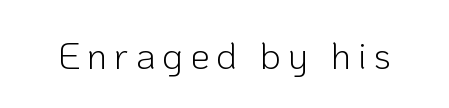
Q: Is the text bold? A: No.
Q: Is the text italic (slanted)? A: No, it is upright.
Q: Is the typeface a serif or a sans-serif typeface? A: Sans-serif.
Q: Is the text underlined? A: No.
Q: Width (condensed, normal, or wide)? A: Normal.
Q: Stroke contrast? A: Low.
Q: x-height? A: Medium.
Q: Monospaced? A: No.
